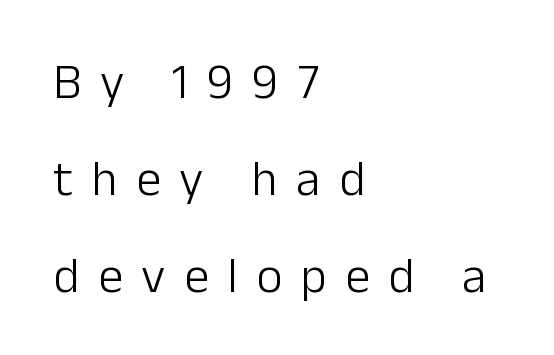
{"serif": "no", "italic": "no", "bold": "no", "weight": "light", "width": "normal", "stroke_contrast": "low", "x_height": "medium", "monospaced": "no", "underline": "no", "align": "left", "line_spacing": "loose", "line_spacing_ratio": 1.94, "letter_spacing": "wide", "letter_spacing_em": 0.37, "glyph_px": 50}
